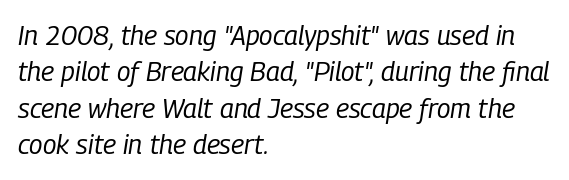
The image shows 27 px text type, italic (leaning right); set left-aligned, normal line spacing (1.35x), normal letter spacing, not underlined.
